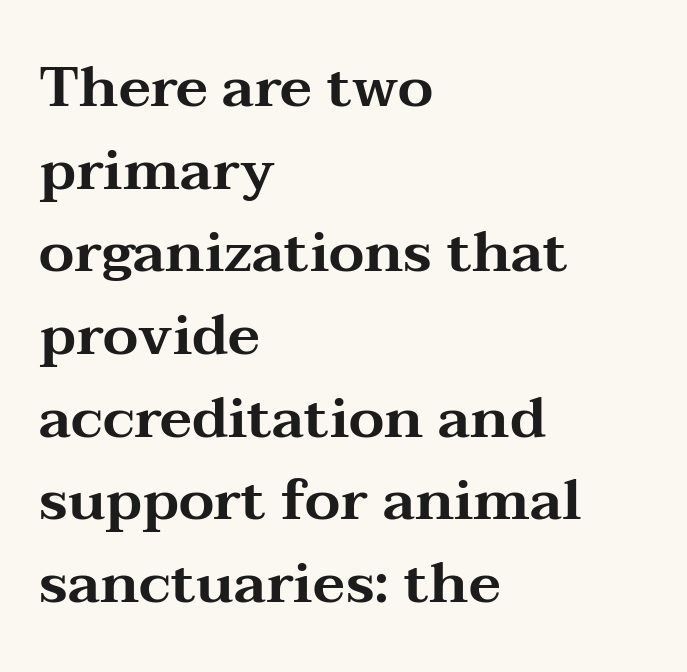
The lines sit at an ordinary, default distance from one another. Do the characters align in a grid? No, the font is proportional. Serifs: yes, visible at the terminals of the letterforms. Vertical strokes here are truly vertical.
